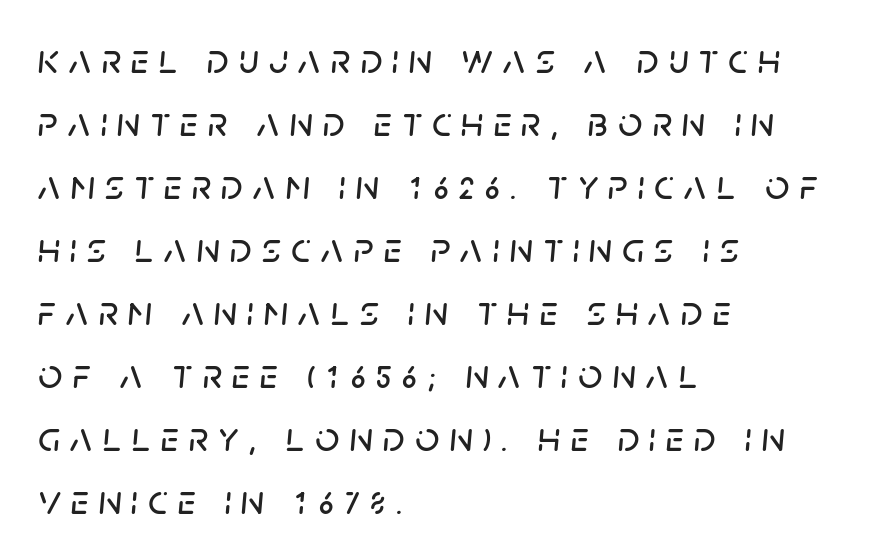
Varying glyph widths throughout — classic text-font behaviour. Here the glyphs are tracked loosely, breaking word shapes into spaced letters. The space between consecutive lines is moderate. Check the space under the baseline: it is left empty.
